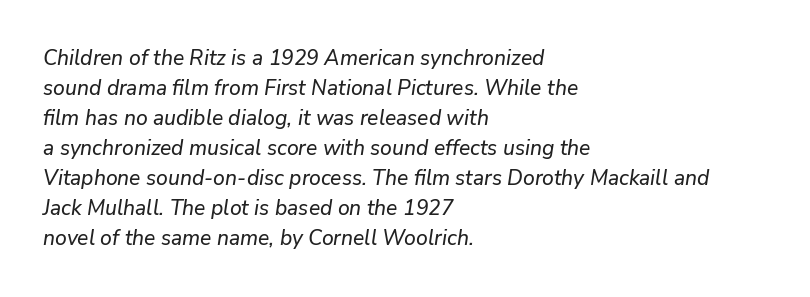
Q: Is the text italic (slanted)? A: Yes, it leans right by about 9 degrees.
Q: Is the text underlined? A: No.
Q: How is the paragraph aligned? A: Left-aligned.
Q: Is the spacing between letters normal or unusually wide? A: Normal.
Q: Is the spacing between lines tight, normal or loose? A: Normal.
